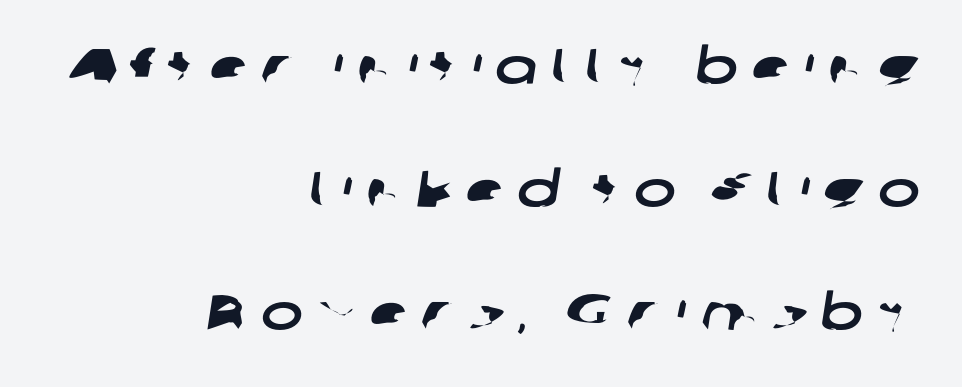
The tracking jumps out immediately: characters are airy and widely separated. Only glyphs here, with clear space below each row. The rendering anchors every line to the right-hand side. Vertically, the passage feels expansive, rows floating well apart. Note the varied advance widths — an 'i' is clearly narrower than an 'm'. Note: no serifs on the glyphs.
